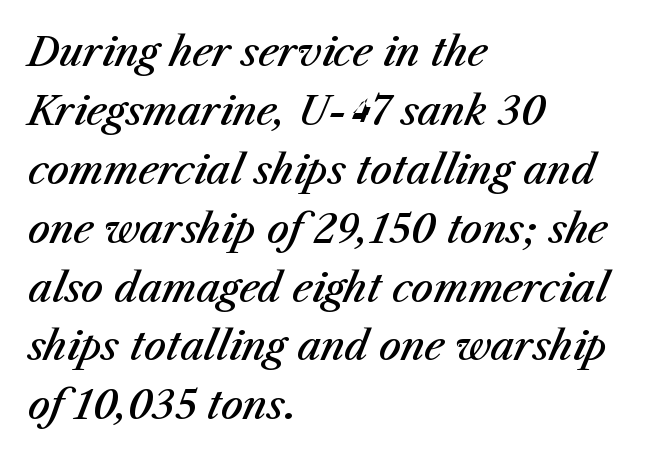
Q: Is the text bold? A: Semi-bold.
Q: Is the text italic (slanted)? A: Yes, it leans right by about 23 degrees.
Q: Is the text underlined? A: No.
Q: How is the paragraph aligned? A: Left-aligned.
Q: Is the spacing between letters normal or unusually wide? A: Normal.
Q: Is the spacing between lines tight, normal or loose? A: Normal.
Q: Width (condensed, normal, or wide)? A: Normal.
Q: Stroke contrast? A: Medium.
Q: x-height? A: Medium.
Q: Monospaced? A: No.
